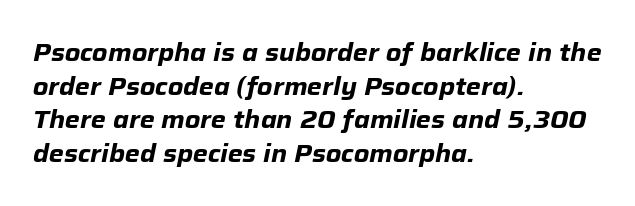
Q: Is the text bold? A: Yes.
Q: Is the text italic (slanted)? A: Yes, it leans right by about 12 degrees.
Q: Is the text underlined? A: No.
Q: How is the paragraph aligned? A: Left-aligned.
Q: Is the spacing between letters normal or unusually wide? A: Normal.
Q: Is the spacing between lines tight, normal or loose? A: Normal.
